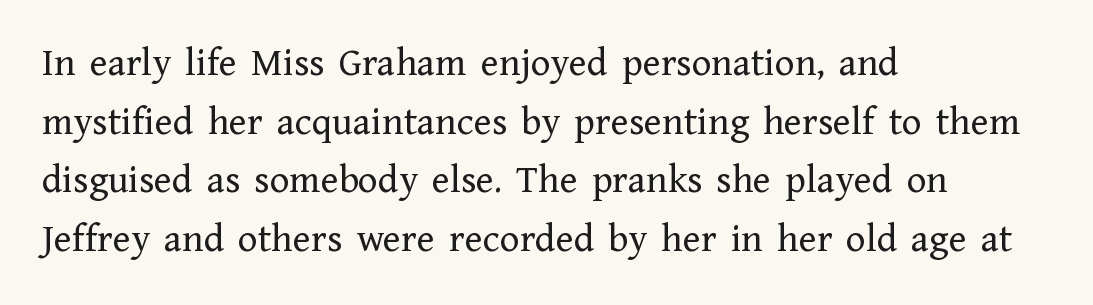
The image shows 41 px regular-weight serif type, upright; set left-aligned, normal line spacing (1.43x), normal letter spacing, not underlined; low stroke contrast and a medium x-height.
